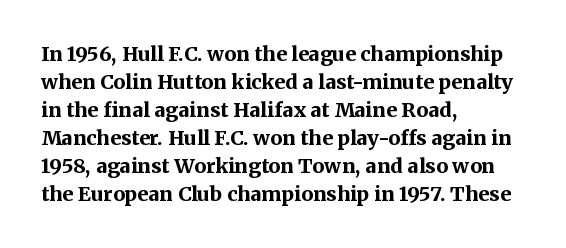
The image shows 20 px bold type, upright; set left-aligned, normal line spacing (1.4x), normal letter spacing, not underlined.
